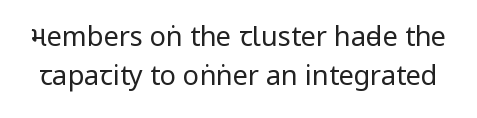
Q: Is the text bold? A: No.
Q: Is the text italic (slanted)? A: No, it is upright.
Q: Is the text underlined? A: No.
Q: Is the spacing between letters normal or unusually wide? A: Normal.
Q: Is the spacing between lines tight, normal or loose? A: Normal.
